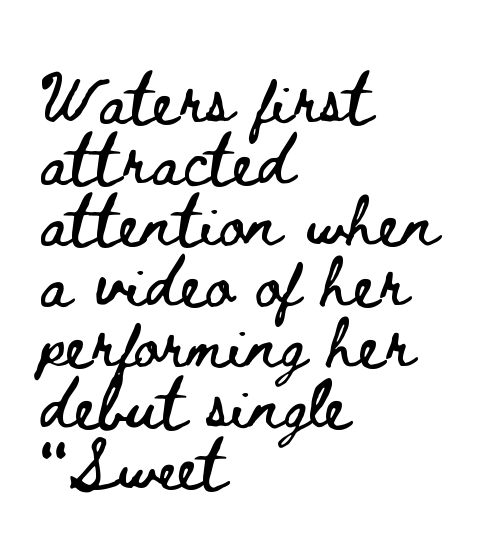
Q: Is the text underlined? A: No.
Q: How is the paragraph aligned? A: Left-aligned.
Q: Is the spacing between letters normal or unusually wide? A: Normal.
Q: Width (condensed, normal, or wide)? A: Wide.
Q: Stroke contrast? A: Low.
Q: x-height? A: Small.
Q: Monospaced? A: No.
